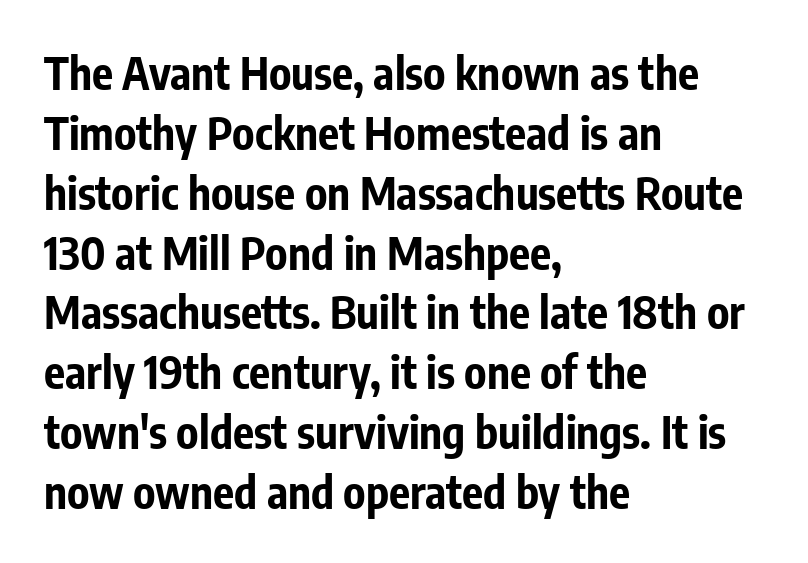
The image shows 44 px bold, condensed sans-serif type, upright; set left-aligned, normal line spacing (1.36x), normal letter spacing, not underlined; low stroke contrast and a medium x-height.
